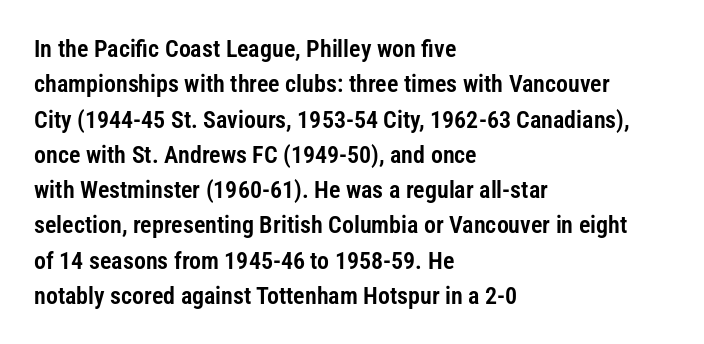
Q: Is the text italic (slanted)? A: No, it is upright.
Q: Is the text underlined? A: No.
Q: How is the paragraph aligned? A: Left-aligned.
Q: Is the spacing between letters normal or unusually wide? A: Normal.
Q: Is the spacing between lines tight, normal or loose? A: Normal.
